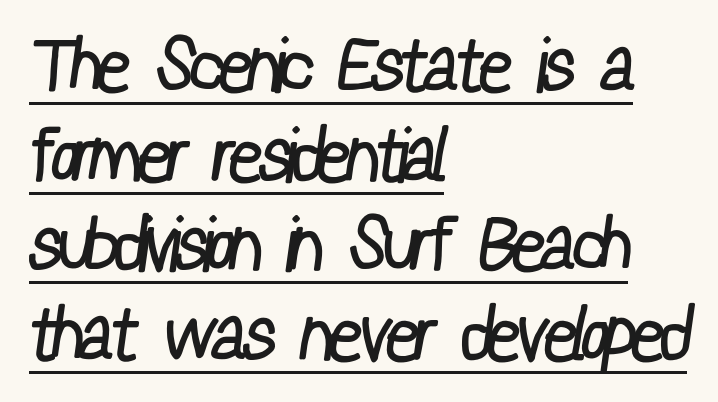
Do the characters align in a grid? No, the font is proportional. A baseline rule has been typeset under these characters. The weight tops out at a normal text grade. Short note: letters normally spaced. Look at the bottom of the vertical strokes: they stop flat, with no serifs.
